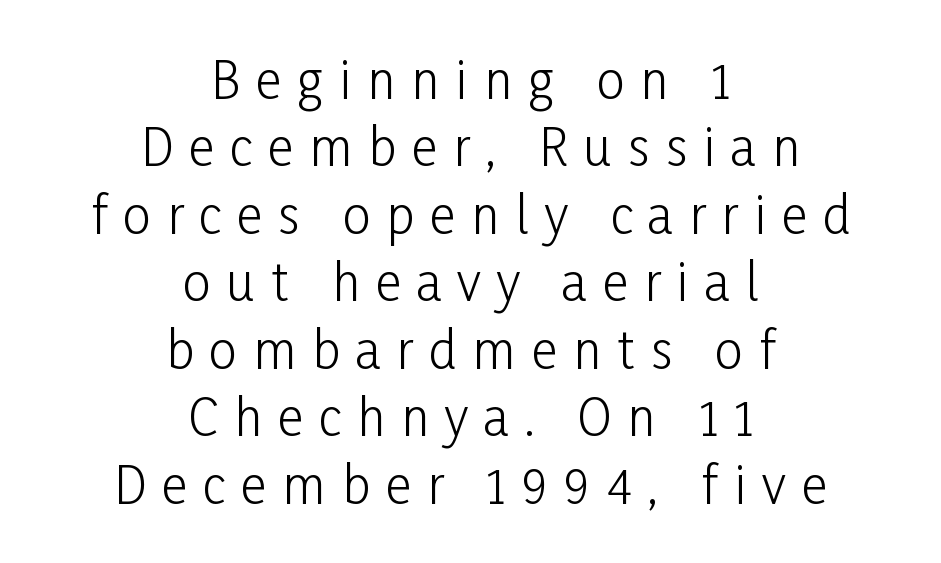
{"serif": "no", "italic": "no", "bold": "no", "weight": "light", "width": "condensed", "stroke_contrast": "low", "x_height": "medium", "monospaced": "no", "underline": "no", "align": "center", "line_spacing": "normal", "line_spacing_ratio": 1.35, "letter_spacing": "wide", "letter_spacing_em": 0.32, "glyph_px": 50}
